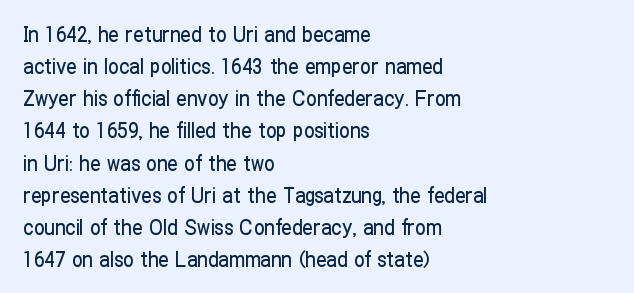
Layout note: lines flush left. The string is rendered with underlining switched off. The line texture is even and compact thanks to regular tracking. A roman cut, with each character standing at attention. The space between consecutive lines is moderate.
